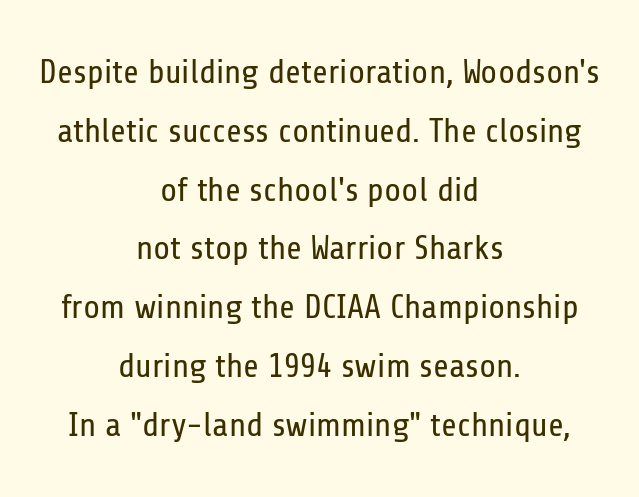
{"serif": "no", "italic": "no", "bold": "no", "weight": "regular", "width": "condensed", "stroke_contrast": "low", "x_height": "medium", "monospaced": "no", "underline": "no", "align": "center", "line_spacing_ratio": 1.73, "letter_spacing": "normal", "letter_spacing_em": 0.0, "glyph_px": 34}
